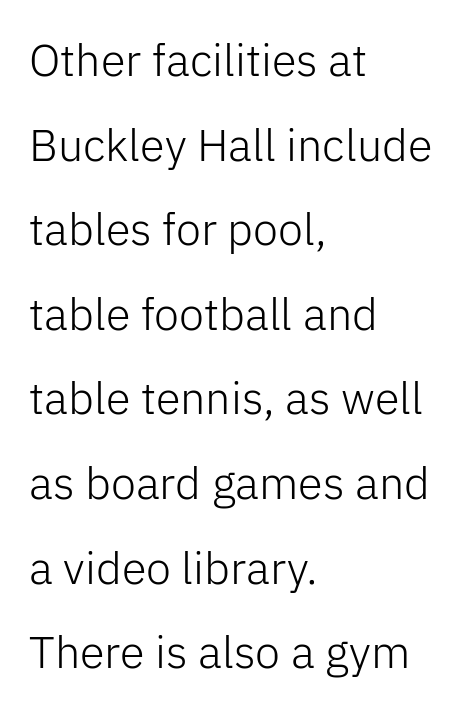
Character widths vary here, with narrow letters taking less room than wide ones. Words float on clear page, feet unadorned. The text was rendered using a sans face with plain stroke endings. No chunkiness to these letters — they're not bold.
